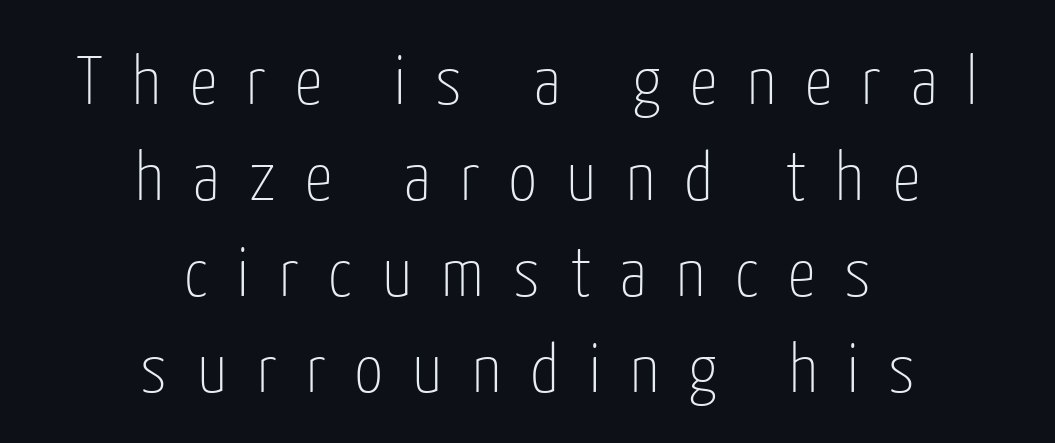
The image shows 69 px thin, condensed sans-serif type, upright; set centered, normal line spacing (1.39x), unusually wide letter spacing (+0.43 em), not underlined; low stroke contrast and a medium x-height.
